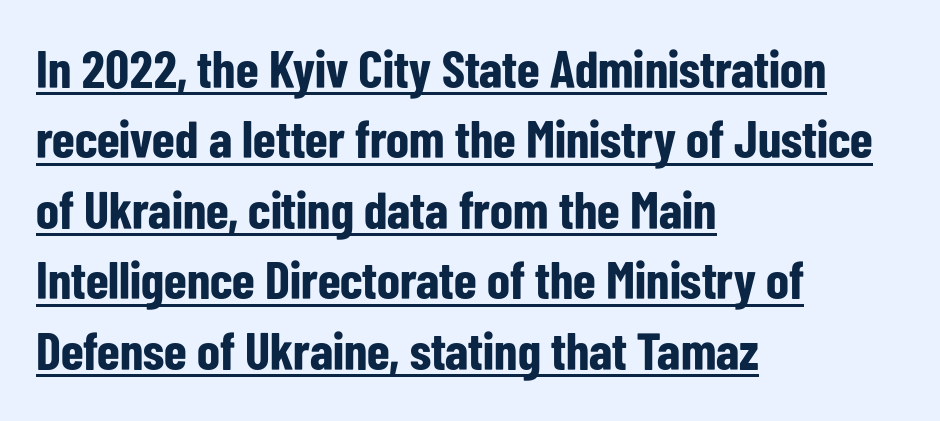
The image shows 53 px bold, condensed sans-serif type, upright; set left-aligned, normal line spacing (1.33x), normal letter spacing, underlined; low stroke contrast and a medium x-height.
